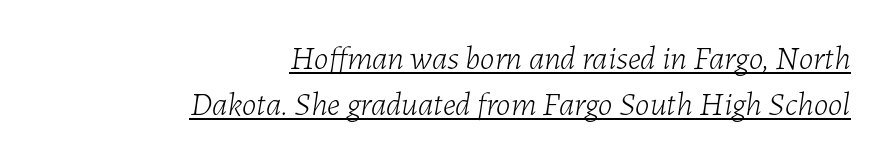
{"italic": "yes", "lean": "right", "slant_degrees": 7, "bold": "no", "weight": "light", "width": "normal", "stroke_contrast": "low", "x_height": "medium", "monospaced": "no", "underline": "yes", "align": "right", "line_spacing": "normal", "line_spacing_ratio": 1.38, "letter_spacing": "normal", "letter_spacing_em": 0.0, "glyph_px": 33}
